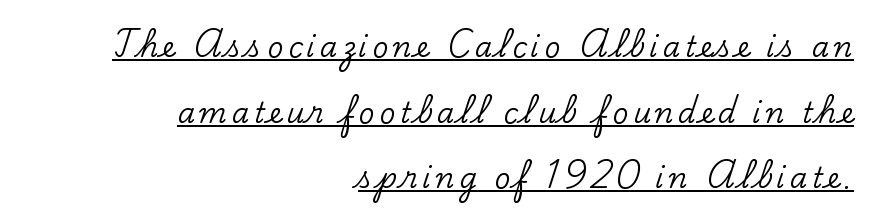
Q: Is the text italic (slanted)? A: Yes.
Q: Is the typeface a serif or a sans-serif typeface? A: Serif.
Q: Is the text underlined? A: Yes.
Q: How is the paragraph aligned? A: Right-aligned.
Q: Is the spacing between lines tight, normal or loose? A: Loose.
Q: Width (condensed, normal, or wide)? A: Normal.
Q: Stroke contrast? A: Low.
Q: x-height? A: Small.
Q: Monospaced? A: No.
